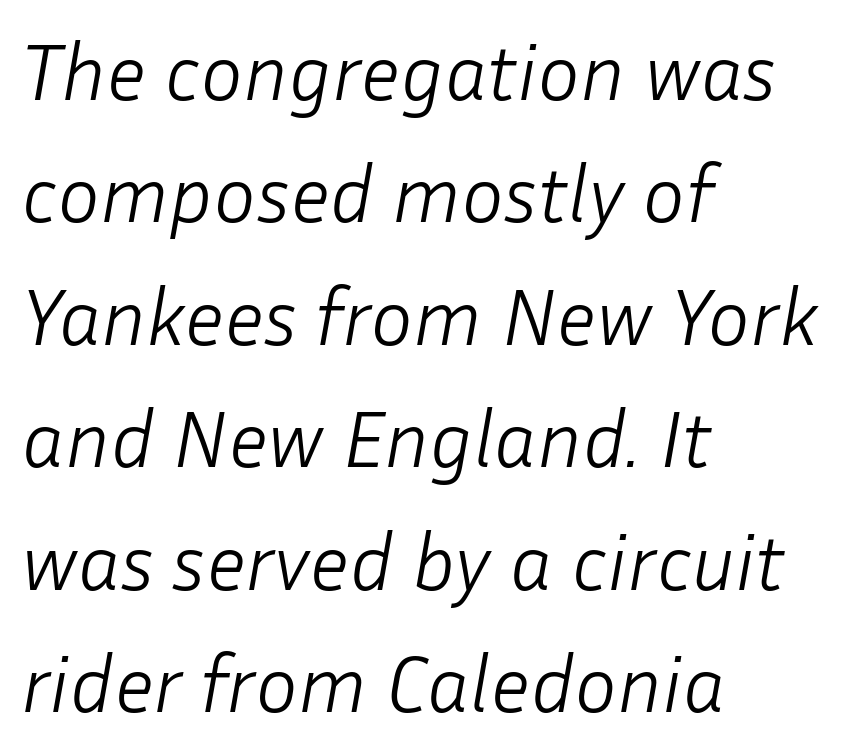
No heavy texture on the line: the type isn't bold. Characters are canted at an angle relative to the baseline's perpendicular. These lines are set flush left with a ragged right edge. Summary of vertical rhythm: regular, with standard interline spacing. The gap between lines stays unmarked.
